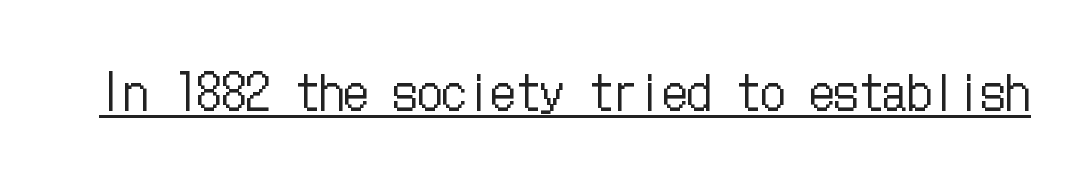
The image shows 49 px regular-weight, condensed type, upright; set normal letter spacing, underlined; low stroke contrast and a medium x-height.
